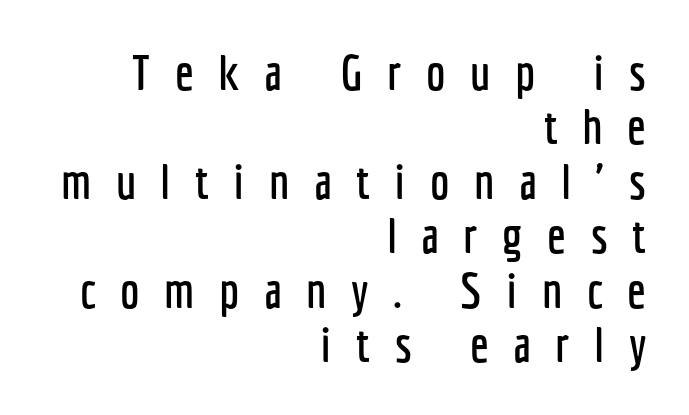
Q: Is the text italic (slanted)? A: No, it is upright.
Q: Is the typeface a serif or a sans-serif typeface? A: Sans-serif.
Q: Is the text underlined? A: No.
Q: How is the paragraph aligned? A: Right-aligned.
Q: Is the spacing between letters normal or unusually wide? A: Unusually wide.
Q: Is the spacing between lines tight, normal or loose? A: Tight.
Q: Width (condensed, normal, or wide)? A: Condensed.
Q: Stroke contrast? A: Low.
Q: x-height? A: Medium.
Q: Monospaced? A: No.
